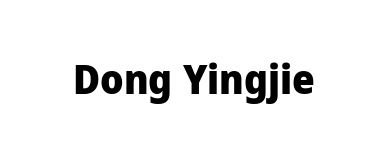
{"serif": "no", "italic": "no", "bold": "yes", "weight": "heavy", "width": "normal", "stroke_contrast": "low", "x_height": "medium", "monospaced": "no", "underline": "no", "letter_spacing": "normal", "letter_spacing_em": 0.0, "glyph_px": 40}
